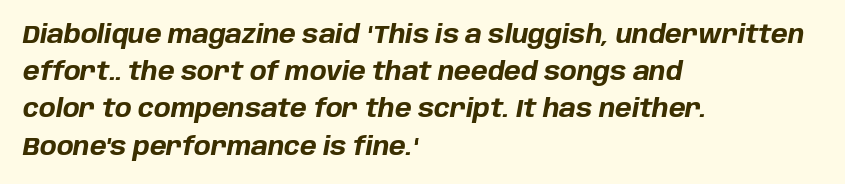
The image shows 25 px bold type, italic (leaning right); set left-aligned, normal line spacing (1.49x), normal letter spacing, not underlined.
